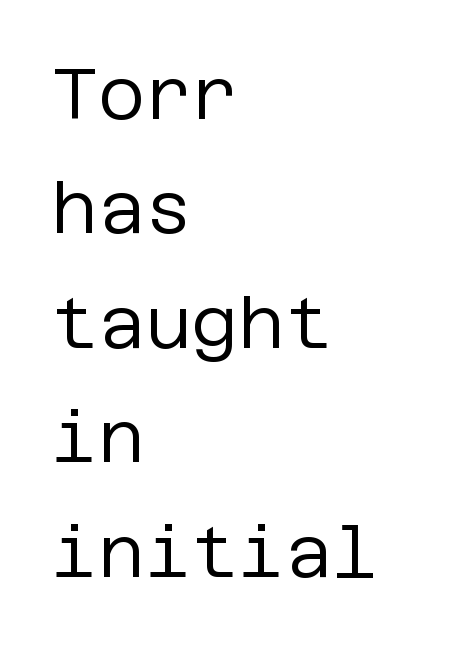
Q: Is the text bold? A: No.
Q: Is the text italic (slanted)? A: No, it is upright.
Q: Is the typeface a serif or a sans-serif typeface? A: Sans-serif.
Q: Is the text underlined? A: No.
Q: How is the paragraph aligned? A: Left-aligned.
Q: Is the spacing between letters normal or unusually wide? A: Normal.
Q: Is the spacing between lines tight, normal or loose? A: Normal.
Q: Width (condensed, normal, or wide)? A: Normal.
Q: Stroke contrast? A: Low.
Q: x-height? A: Large.
